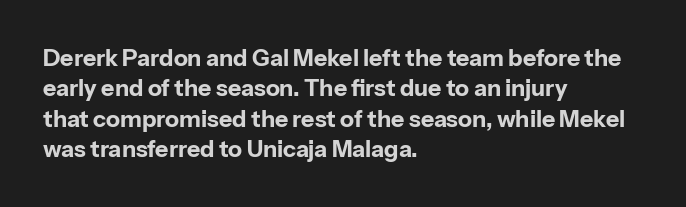
Each word holds together tightly as a unit, with standard inter-letter gaps. Typeset ragged right — the left edge is the straight one. Has an underline been added? It has not. The passage shown stacks its lines at a standard gap. A typesetter would mark this as roman, not italic. The passage shown is emphatically bold.
